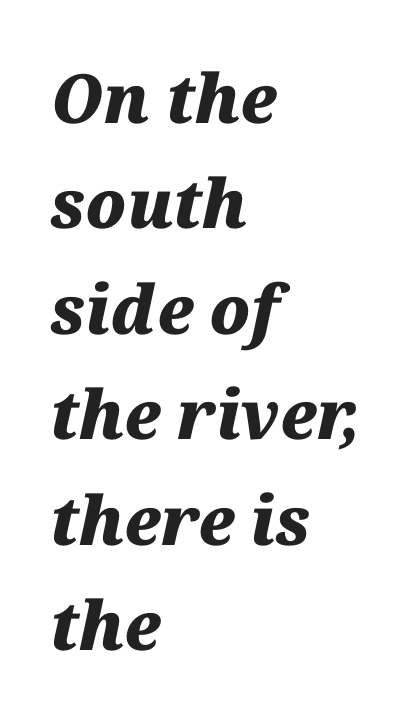
Character widths vary here, with narrow letters taking less room than wide ones. A clean baseline with only descenders dipping below it. Caption: bold face, heavy strokes. Compared with a centered layout, this one pins lines to the left instead. Successive baselines arrive at the customary interval.
